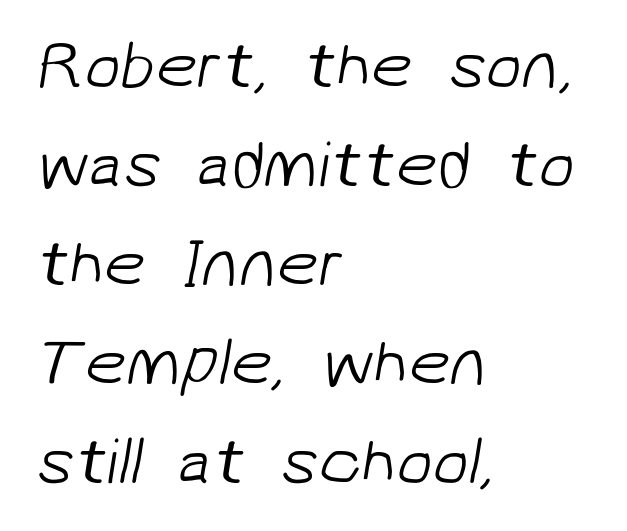
The setting favours the left margin, as ordinary paragraphs usually do. The characters display no serif detailing; their extremities are plain. Is the letter spacing exaggerated? No — it looks like the ordinary default. The space between consecutive lines is moderate.
